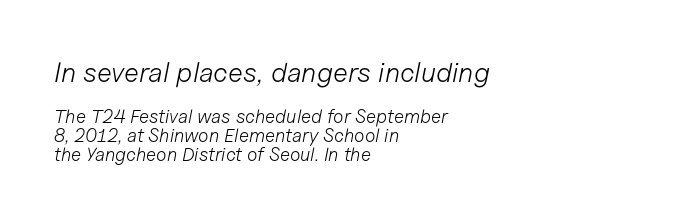
{"italic": "yes", "lean": "right", "slant_degrees": 11, "bold": "no", "weight": "light", "width": "normal", "stroke_contrast": "low", "x_height": "medium", "monospaced": "no", "underline": "no", "align": "left", "line_spacing": "tight", "line_spacing_ratio": 0.99, "letter_spacing": "normal", "letter_spacing_em": 0.0, "larger_block": "first", "size_ratio": 1.47, "glyph_px": 28}
